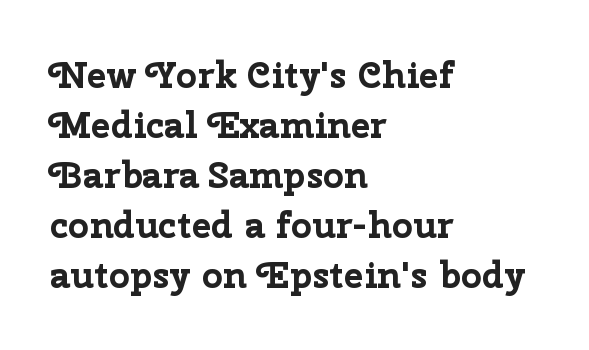
{"serif": "no", "italic": "no", "bold": "yes", "weight": "bold", "width": "normal", "stroke_contrast": "low", "x_height": "medium", "monospaced": "no", "underline": "no", "align": "left", "line_spacing": "normal", "line_spacing_ratio": 1.35, "letter_spacing": "normal", "letter_spacing_em": 0.0, "glyph_px": 37}
